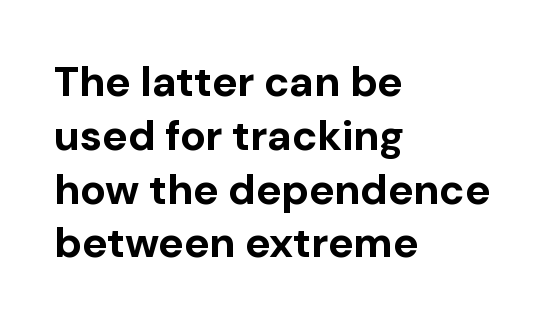
Here the glyphs are tracked normally, forming tight word shapes. The face used here is a sans, in the tradition of grotesques and geometrics. Proportional: the letters do not fall into vertical columns. This rendering uses left alignment, leaving the right contour irregular.
